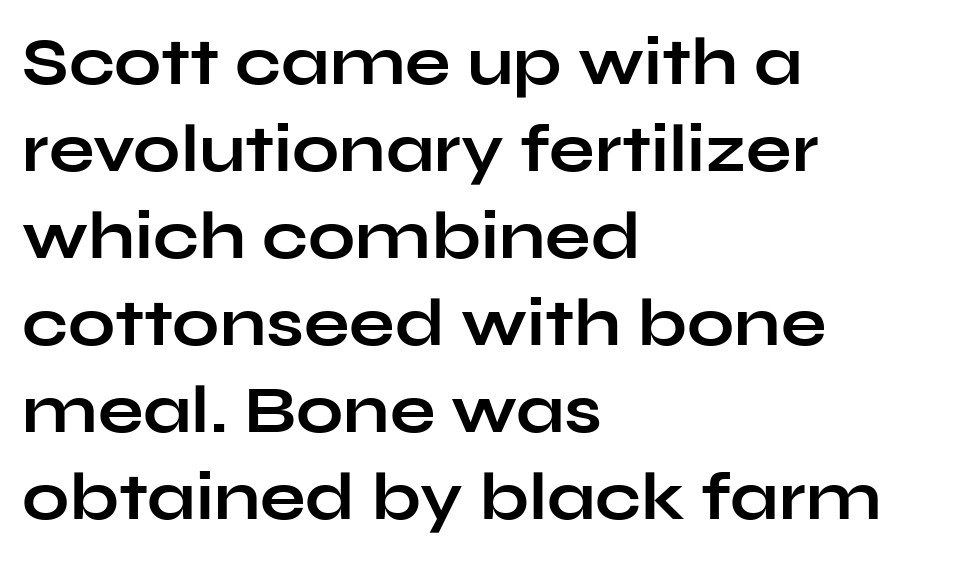
{"serif": "no", "italic": "no", "bold": "yes", "weight": "bold", "width": "wide", "stroke_contrast": "low", "x_height": "medium", "monospaced": "no", "underline": "no", "align": "left", "line_spacing": "normal", "line_spacing_ratio": 1.3, "letter_spacing": "normal", "letter_spacing_em": 0.0, "glyph_px": 67}
